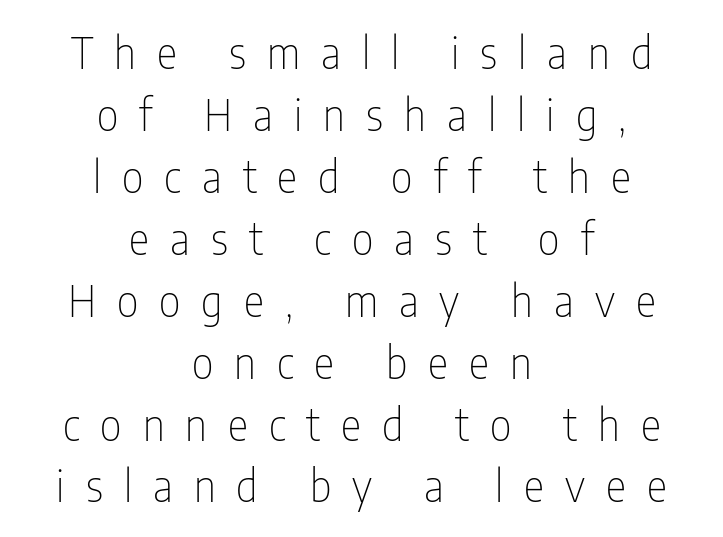
How would I describe the line gaps? Plain and ordinary. The font family rendered here belongs to the sans-serif group. Plain, unruled lines of type. There is plenty of visible air inserted between adjacent glyphs. Stems and bowls with no extra thickness — not bold.
